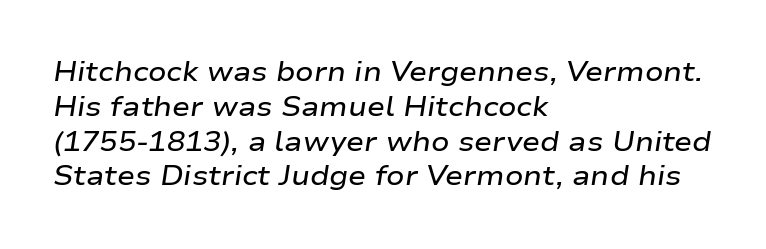
{"italic": "yes", "lean": "right", "slant_degrees": 9, "bold": "semi", "underline": "no", "align": "left", "line_spacing": "normal", "line_spacing_ratio": 1.29, "letter_spacing": "normal", "letter_spacing_em": 0.0, "glyph_px": 27}
